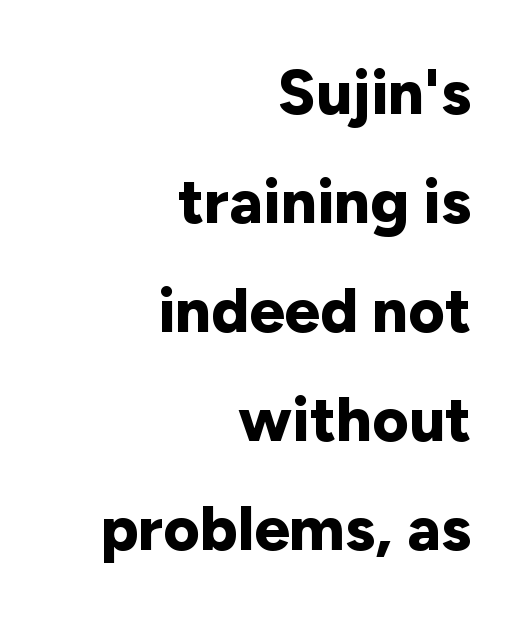
Typesetter's note: full bold, strokes at maximum text heaviness. Notice how the passage keeps a crisp vertical edge on the right only. Posture: vertical. Think of a printed novel: that variable character pitch is what you see here. No extra tracking has been applied to these lines.
